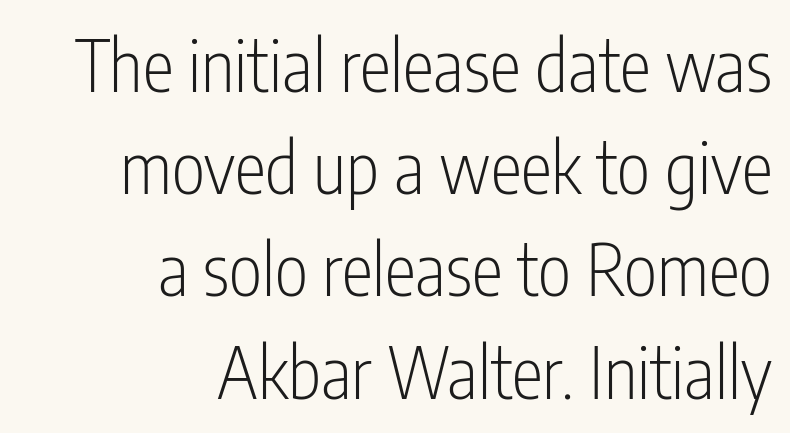
These lines sit exactly where default settings would place them. Posture: straight, roman, zero tilt. The passage shown is typed in a proportional face where columns would drift. Nope, no serifs anywhere on these letters. Each line ends at the same right margin while the left side varies.
